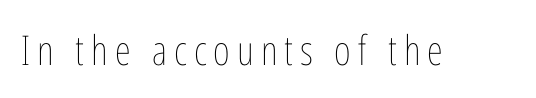
Q: Is the text bold? A: No.
Q: Is the text italic (slanted)? A: No, it is upright.
Q: Is the text underlined? A: No.
Q: Width (condensed, normal, or wide)? A: Condensed.
Q: Stroke contrast? A: Low.
Q: x-height? A: Medium.
Q: Monospaced? A: No.
